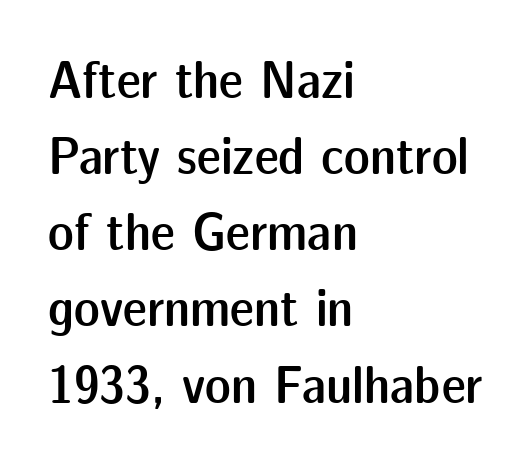
{"serif": "no", "italic": "no", "bold": "semi", "weight": "semibold", "width": "normal", "stroke_contrast": "low", "x_height": "medium", "monospaced": "no", "underline": "no", "align": "left", "line_spacing": "normal", "line_spacing_ratio": 1.41, "letter_spacing": "normal", "letter_spacing_em": 0.0, "glyph_px": 54}
